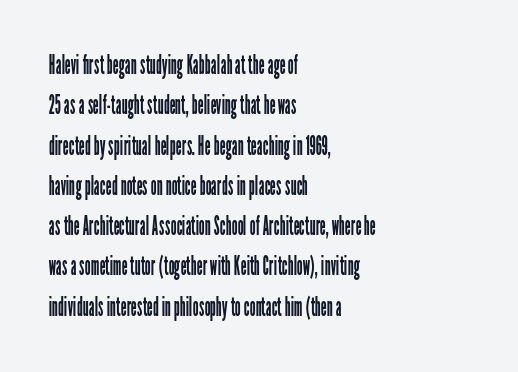
The image shows 26 px text type, upright; set left-aligned, normal line spacing (1.55x), normal letter spacing, not underlined.
